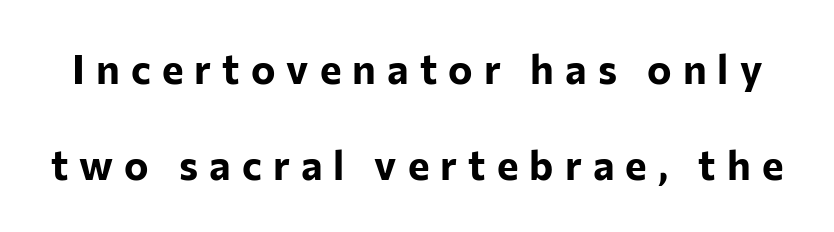
The image shows 41 px bold sans-serif type, upright; set loose line spacing (2.35x), unusually wide letter spacing (+0.27 em), not underlined; low stroke contrast and a medium x-height.
